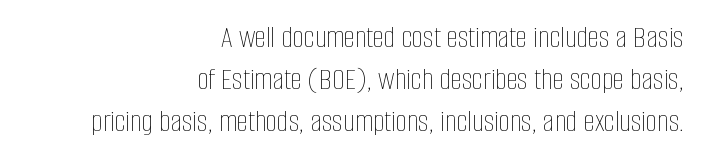
The image shows 32 px thin, condensed type, upright; set right-aligned, normal line spacing (1.32x), normal letter spacing, not underlined; low stroke contrast and a large x-height.
